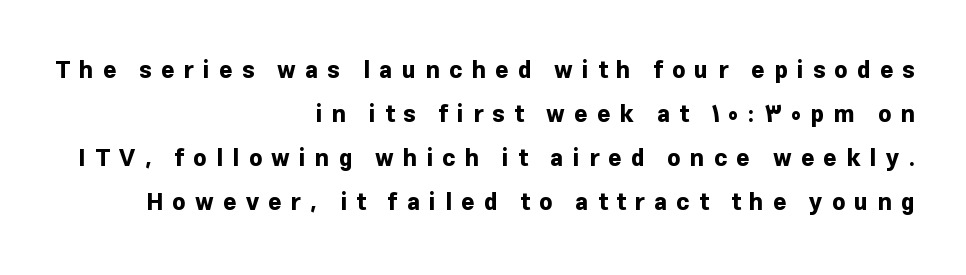
The image shows 23 px bold type, upright; set right-aligned, loose line spacing (1.91x), unusually wide letter spacing (+0.4 em), not underlined.
